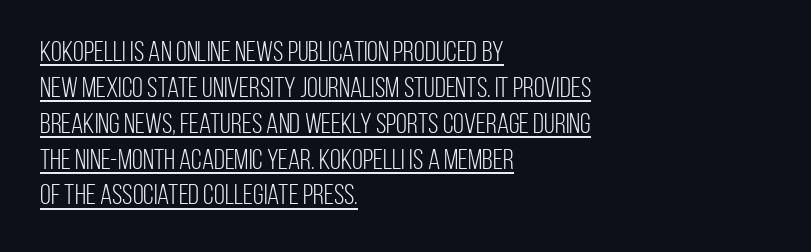
Q: Is the text bold? A: No.
Q: Is the text italic (slanted)? A: No, it is upright.
Q: Is the typeface a serif or a sans-serif typeface? A: Sans-serif.
Q: Is the text underlined? A: Yes.
Q: How is the paragraph aligned? A: Left-aligned.
Q: Is the spacing between letters normal or unusually wide? A: Normal.
Q: Is the spacing between lines tight, normal or loose? A: Normal.
Q: Width (condensed, normal, or wide)? A: Condensed.
Q: Stroke contrast? A: Low.
Q: x-height? A: Large.
Q: Monospaced? A: No.
